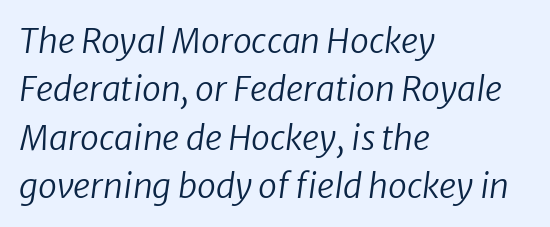
These lines are composed in type without serifs. Is the type heavy? It reads as light-to-regular instead. Rule under the text: the space is simply empty. Standard letterfit; no display-style spreading of the glyphs. Spacing verdict: proportional, widths tailored to each character.
